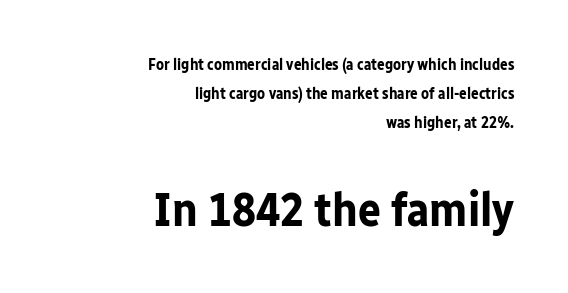
The image shows 48 px bold sans-serif type, upright; set right-aligned, line spacing 1.82x, normal letter spacing, not underlined; the second (bottom) block is 3.0x larger; low stroke contrast and a medium x-height.
